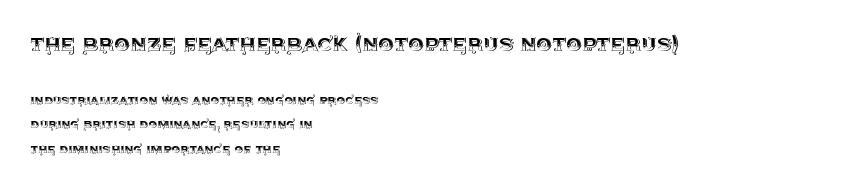
{"italic": "no", "underline": "no", "align": "left", "line_spacing_ratio": 1.73, "letter_spacing": "normal", "letter_spacing_em": 0.0, "larger_block": "first", "size_ratio": 1.79, "glyph_px": 25}
